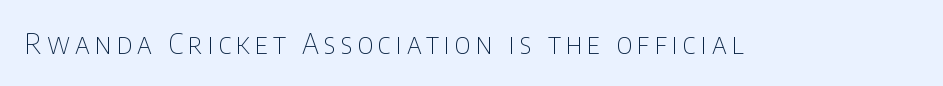
The letters advance in unequal steps, a hallmark of proportional type. The cut favours lightness, reaching ordinary text weight at its darkest. Underline: absent. Style check: upright. The type family on display is of the sans-serif kind.
